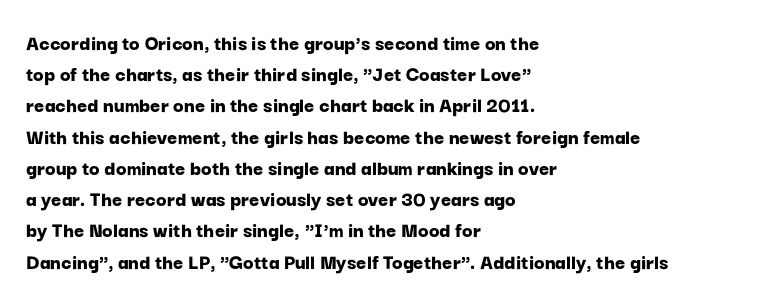
Q: Is the text bold? A: Yes.
Q: Is the text italic (slanted)? A: No, it is upright.
Q: Is the text underlined? A: No.
Q: How is the paragraph aligned? A: Left-aligned.
Q: Is the spacing between letters normal or unusually wide? A: Normal.
Q: Is the spacing between lines tight, normal or loose? A: Normal.
